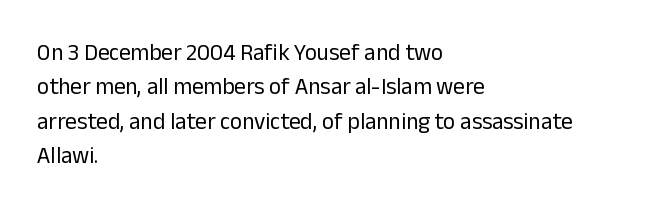
{"italic": "no", "bold": "no", "underline": "no", "align": "left", "line_spacing": "normal", "line_spacing_ratio": 1.5, "letter_spacing": "normal", "letter_spacing_em": 0.0, "glyph_px": 23}
